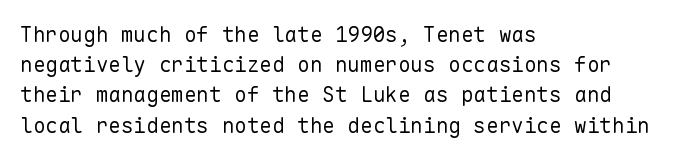
Regarding leading, the lines here are spaced in the standard way. Underline: absent. A classic flush-left, rag-right setting is used for this passage. Every character sits straight up, as roman type does.
